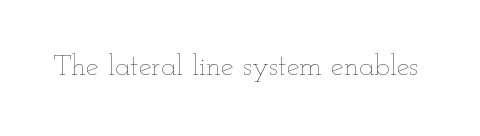
The image shows 29 px thin, wide type, upright; set normal letter spacing, not underlined; low stroke contrast and a small x-height.
